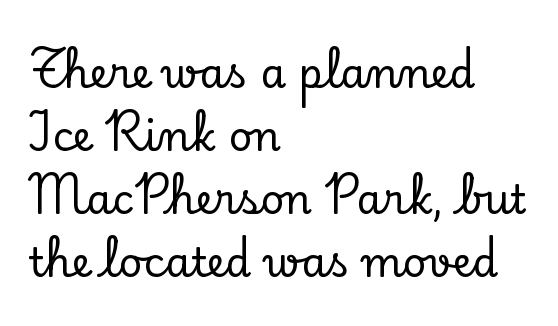
Q: Is the text italic (slanted)? A: No, it is upright.
Q: Is the typeface a serif or a sans-serif typeface? A: Serif.
Q: Is the text underlined? A: No.
Q: How is the paragraph aligned? A: Left-aligned.
Q: Is the spacing between letters normal or unusually wide? A: Normal.
Q: Is the spacing between lines tight, normal or loose? A: Normal.
Q: Width (condensed, normal, or wide)? A: Normal.
Q: Stroke contrast? A: Low.
Q: x-height? A: Small.
Q: Monospaced? A: No.
